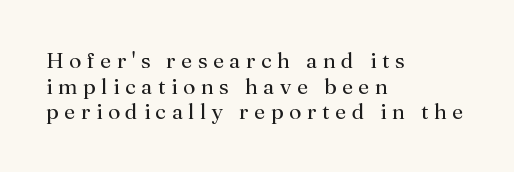
You can tell it's not italic because the verticals are truly vertical. The horizontal fit of the characters is loose and conspicuously gappy. The strokes are not fattened; the text isn't bold. Glance below the letters and you will spot only blank space. If you drew a ruler down the left edge, every line would touch it.
